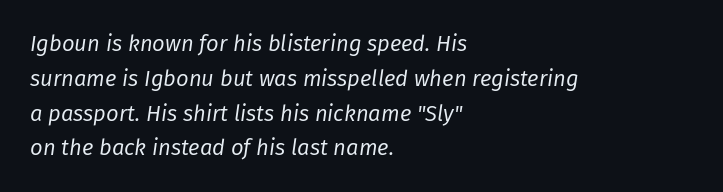
{"italic": "yes", "lean": "right", "slant_degrees": 8, "bold": "no", "underline": "no", "align": "left", "line_spacing": "normal", "line_spacing_ratio": 1.58, "letter_spacing": "normal", "letter_spacing_em": 0.0, "glyph_px": 22}
